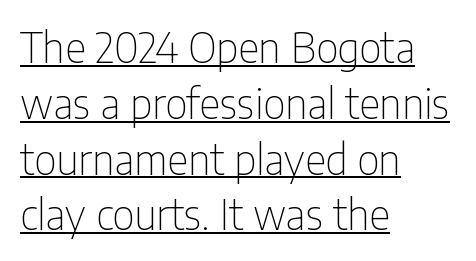
Q: Is the text bold? A: No.
Q: Is the text italic (slanted)? A: No, it is upright.
Q: Is the typeface a serif or a sans-serif typeface? A: Sans-serif.
Q: Is the text underlined? A: Yes.
Q: How is the paragraph aligned? A: Left-aligned.
Q: Is the spacing between letters normal or unusually wide? A: Normal.
Q: Is the spacing between lines tight, normal or loose? A: Normal.
Q: Width (condensed, normal, or wide)? A: Condensed.
Q: Stroke contrast? A: Low.
Q: x-height? A: Medium.
Q: Monospaced? A: No.
